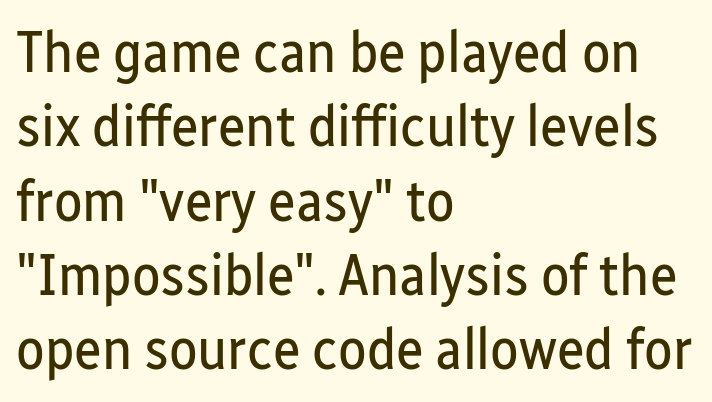
The image shows 59 px regular-weight, condensed sans-serif type, upright; set left-aligned, normal line spacing (1.26x), normal letter spacing, not underlined; low stroke contrast and a medium x-height.
